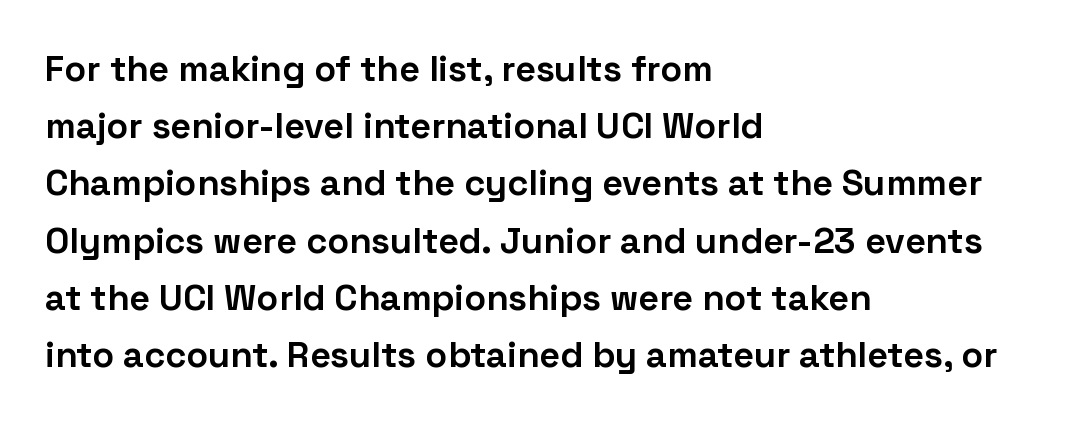
{"serif": "no", "italic": "no", "bold": "yes", "weight": "bold", "width": "normal", "stroke_contrast": "low", "x_height": "medium", "monospaced": "no", "underline": "no", "align": "left", "line_spacing": "normal", "line_spacing_ratio": 1.59, "letter_spacing": "normal", "letter_spacing_em": 0.0, "glyph_px": 36}
